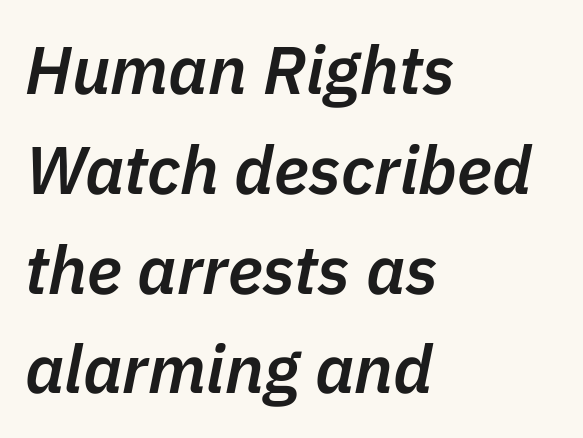
The image shows 67 px semibold type, italic (leaning right); set left-aligned, normal line spacing (1.49x), normal letter spacing, not underlined; low stroke contrast and a medium x-height.
